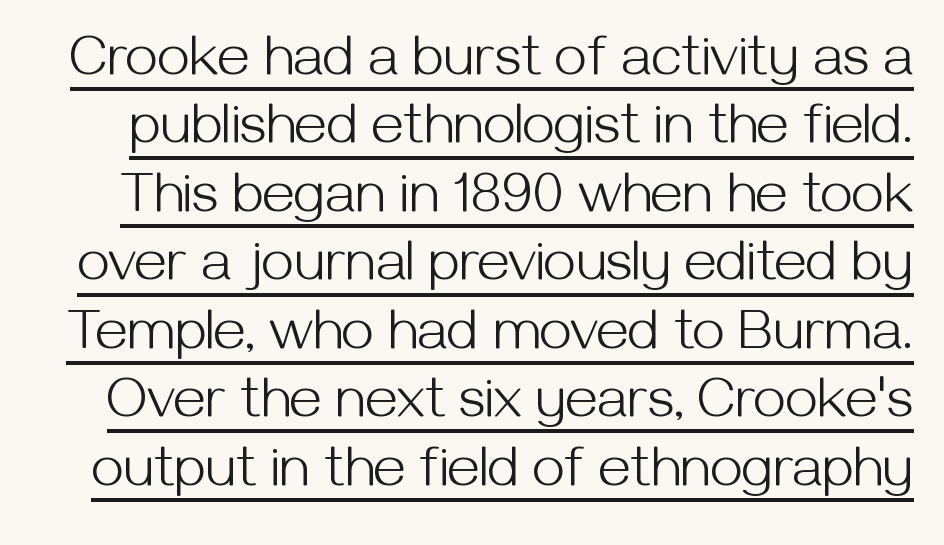
Proportional: the letters do not fall into vertical columns. Serifs: no, the terminals of the letterforms are clean. This sample uses plain, unmodified letter spacing. Upright lettering throughout.
